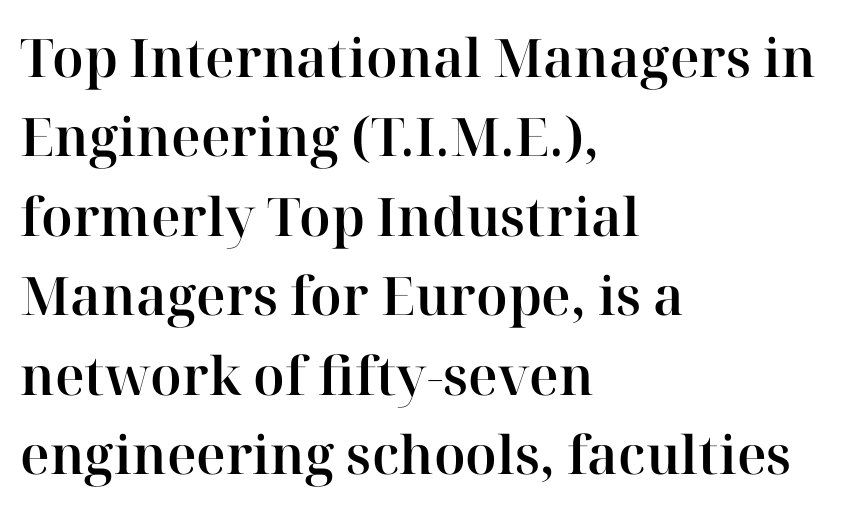
{"serif": "yes", "italic": "no", "width": "normal", "stroke_contrast": "high", "x_height": "medium", "monospaced": "no", "underline": "no", "align": "left", "line_spacing": "normal", "line_spacing_ratio": 1.5, "letter_spacing": "normal", "letter_spacing_em": 0.0, "glyph_px": 53}
